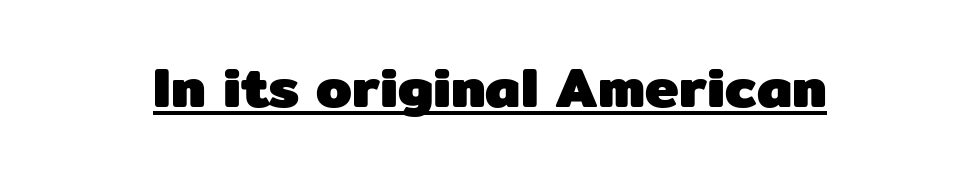
Q: Is the text bold? A: Yes.
Q: Is the text italic (slanted)? A: No, it is upright.
Q: Is the typeface a serif or a sans-serif typeface? A: Sans-serif.
Q: Is the text underlined? A: Yes.
Q: Is the spacing between letters normal or unusually wide? A: Normal.
Q: Width (condensed, normal, or wide)? A: Normal.
Q: Stroke contrast? A: Low.
Q: x-height? A: Medium.
Q: Monospaced? A: No.
